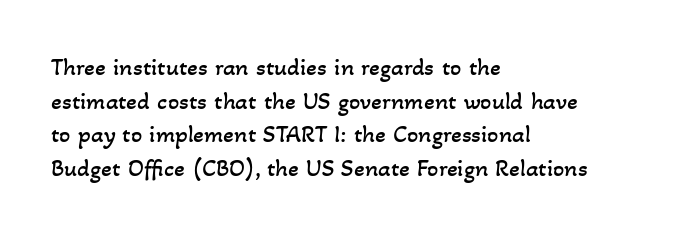
The image shows 25 px text type; set left-aligned, normal line spacing (1.35x), normal letter spacing, not underlined.
